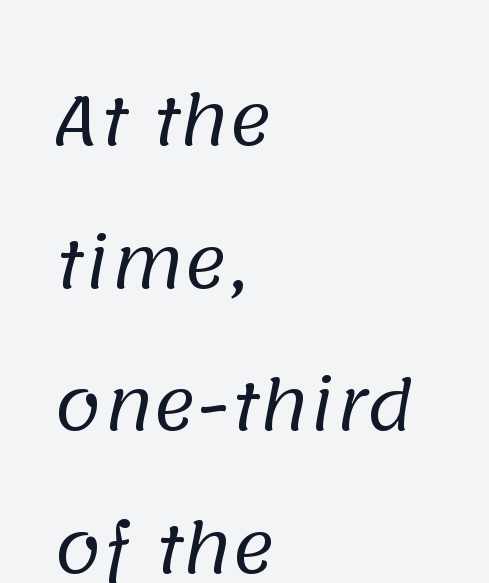
Interline gaps are noticeably wide in this sample. The letterforms sit shoulder to shoulder at normal distance. What kind of face is this? One without serifs — a sans. If you drew a ruler down the left edge, every line would touch it. Is this a heavy cut? Hardly; it is regular or lighter. Any mark beneath the type? The region is blank.
